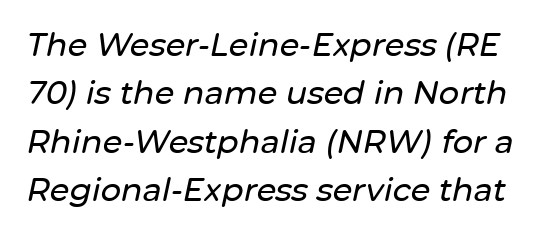
Q: Is the text italic (slanted)? A: Yes, it leans right by about 12 degrees.
Q: Is the text underlined? A: No.
Q: Is the spacing between letters normal or unusually wide? A: Normal.
Q: Is the spacing between lines tight, normal or loose? A: Normal.
Q: Width (condensed, normal, or wide)? A: Normal.
Q: Stroke contrast? A: Low.
Q: x-height? A: Medium.
Q: Monospaced? A: No.
